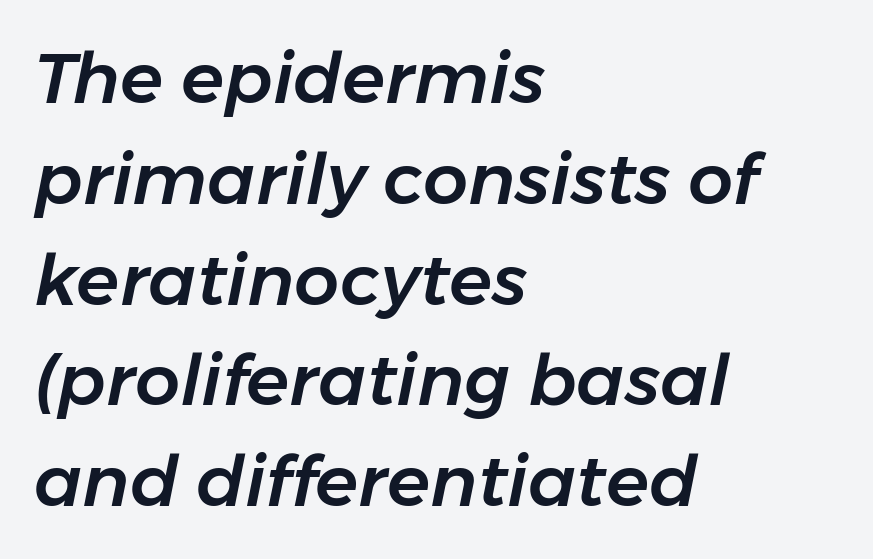
There's an unmistakable incline to the writing here. Beneath every word, the page is bare. Notice how descenders clear the ascenders below comfortably — that's standard leading. One-word summary of the alignment: left. Here the designer chose a conventional face with non-uniform glyph widths. Observe the ordinary spacing: letters are neighbours, not strangers.
